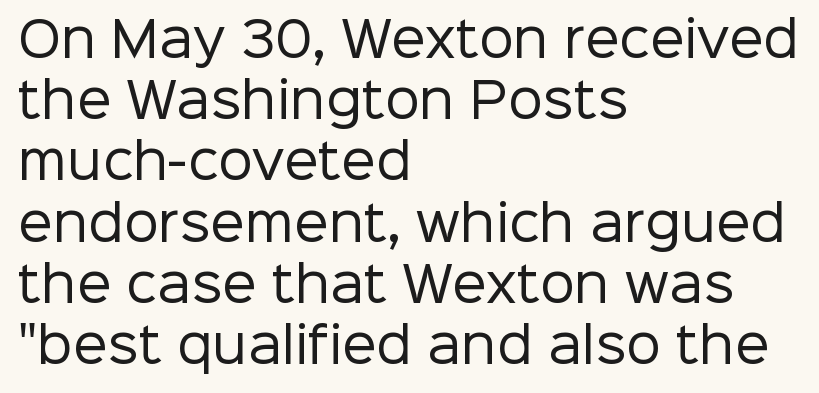
Horizontally, the lines are justified to the leading edge only. Serifs: no, the terminals of the letterforms are clean. The type sits square on the baseline with zero lean. The face used here is proportionally spaced, like ordinary book or web type. A light-to-regular cut is what we see here.
